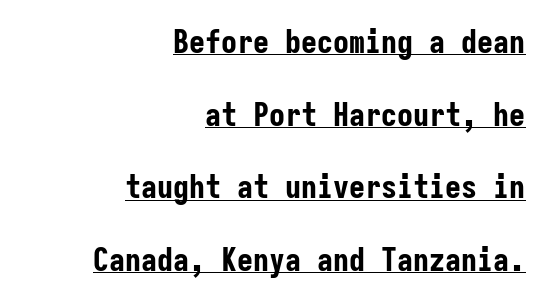
Q: Is the text bold? A: Yes.
Q: Is the text italic (slanted)? A: No, it is upright.
Q: Is the typeface a serif or a sans-serif typeface? A: Sans-serif.
Q: Is the text underlined? A: Yes.
Q: How is the paragraph aligned? A: Right-aligned.
Q: Is the spacing between letters normal or unusually wide? A: Normal.
Q: Is the spacing between lines tight, normal or loose? A: Loose.
Q: Width (condensed, normal, or wide)? A: Condensed.
Q: Stroke contrast? A: Low.
Q: x-height? A: Medium.
Q: Monospaced? A: Yes.
